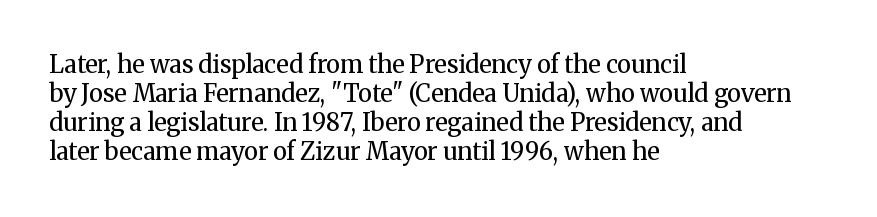
The image shows 24 px text type, upright; set left-aligned, line spacing 1.21x, normal letter spacing, not underlined.
